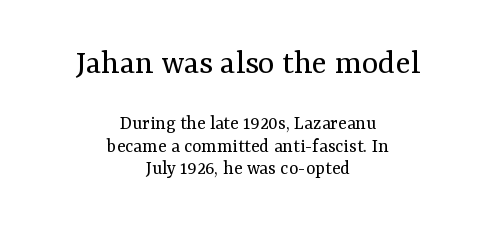
Q: Is the text bold? A: No.
Q: Is the text italic (slanted)? A: No, it is upright.
Q: Is the typeface a serif or a sans-serif typeface? A: Serif.
Q: Is the text underlined? A: No.
Q: How is the paragraph aligned? A: Centered.
Q: Is the spacing between letters normal or unusually wide? A: Normal.
Q: Is the spacing between lines tight, normal or loose? A: Tight.
Q: Which block of text is set in a larger size, the first (top) or the second (bottom)? A: The first (top) one.
Q: Width (condensed, normal, or wide)? A: Normal.
Q: Stroke contrast? A: Medium.
Q: x-height? A: Medium.
Q: Monospaced? A: No.
